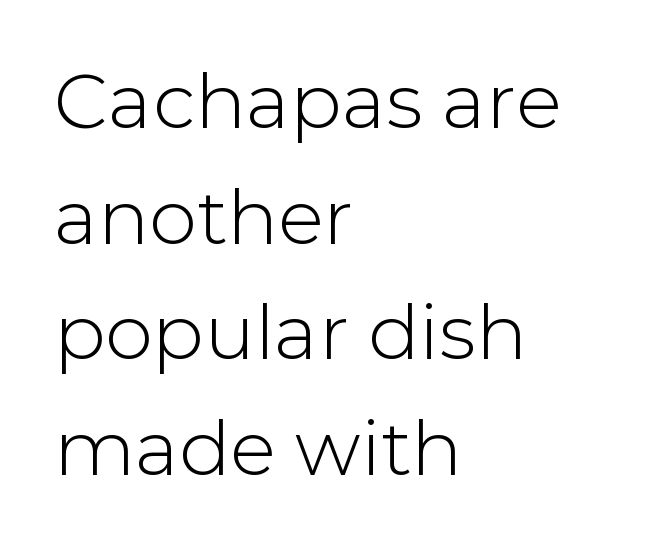
The image shows 76 px sans-serif type, upright; set left-aligned, normal line spacing (1.52x), normal letter spacing, not underlined; low stroke contrast and a medium x-height.
